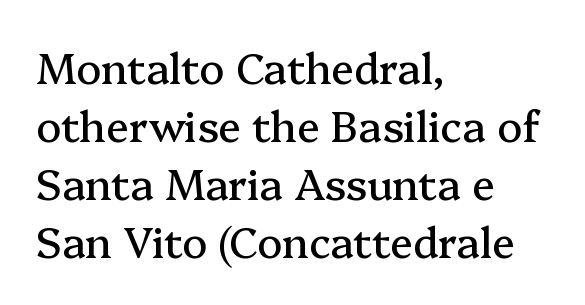
Q: Is the text italic (slanted)? A: No, it is upright.
Q: Is the typeface a serif or a sans-serif typeface? A: Serif.
Q: Is the text underlined? A: No.
Q: How is the paragraph aligned? A: Left-aligned.
Q: Is the spacing between letters normal or unusually wide? A: Normal.
Q: Is the spacing between lines tight, normal or loose? A: Normal.
Q: Width (condensed, normal, or wide)? A: Normal.
Q: Stroke contrast? A: Medium.
Q: x-height? A: Medium.
Q: Monospaced? A: No.
